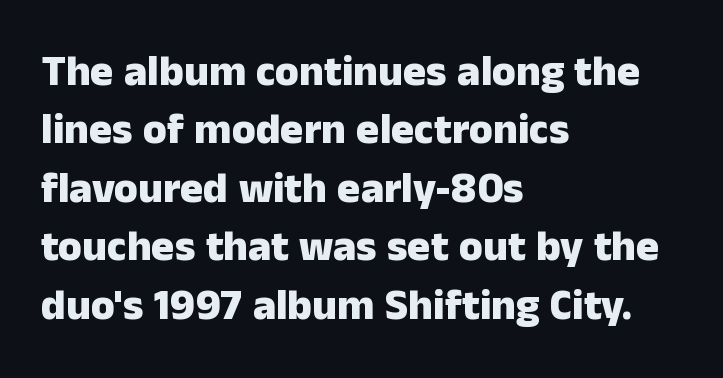
{"serif": "no", "italic": "no", "bold": "yes", "weight": "heavy", "width": "normal", "stroke_contrast": "low", "x_height": "medium", "monospaced": "no", "underline": "no", "align": "left", "line_spacing": "normal", "line_spacing_ratio": 1.36, "letter_spacing": "normal", "letter_spacing_em": 0.0, "glyph_px": 43}
